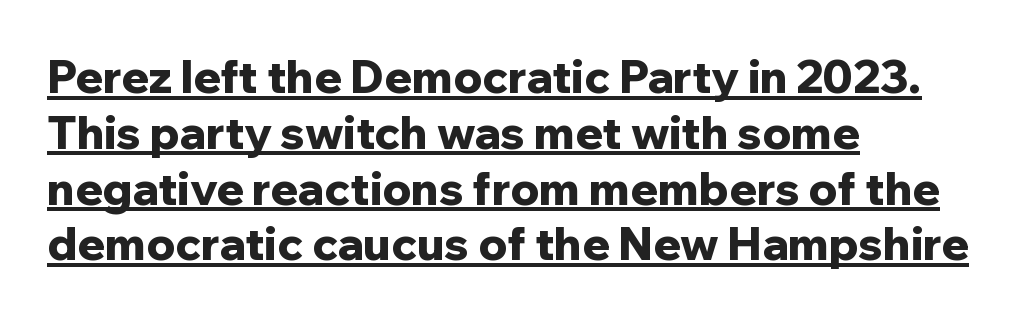
{"serif": "no", "italic": "no", "bold": "yes", "weight": "bold", "width": "normal", "stroke_contrast": "low", "x_height": "medium", "monospaced": "no", "underline": "yes", "align": "left", "line_spacing_ratio": 1.24, "letter_spacing": "normal", "letter_spacing_em": 0.0, "glyph_px": 45}
